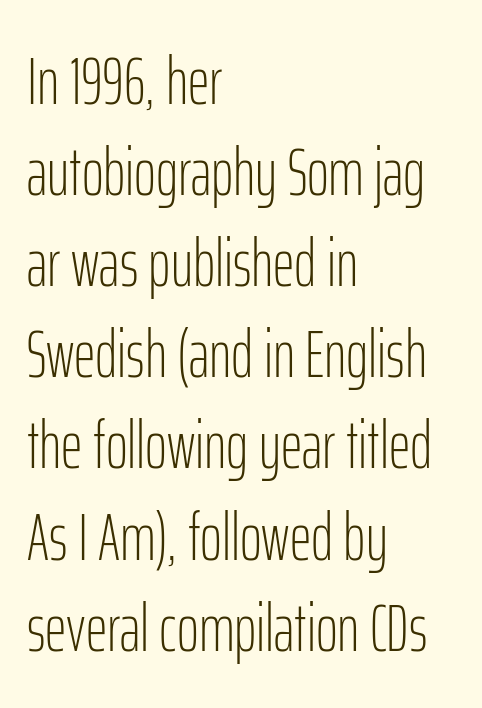
Bare-footed words on every line. A typesetter would call this leading conventional body-copy spacing. Rendered with straight, roman letterforms. Unbolded letterforms with no extra heft.
